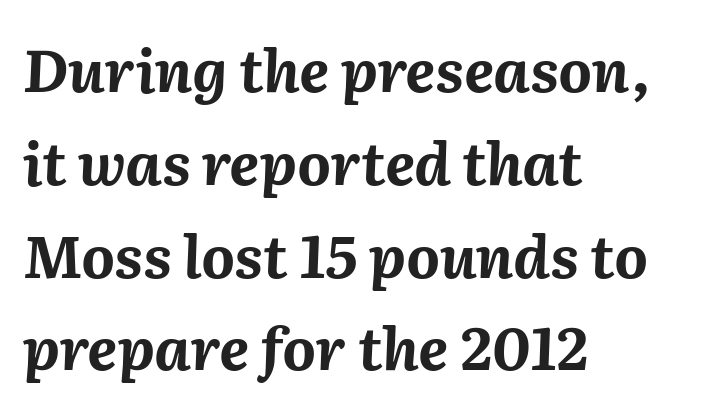
The image shows 58 px bold type, italic (leaning right); set left-aligned, normal line spacing (1.6x), normal letter spacing, not underlined; medium stroke contrast and a medium x-height.
